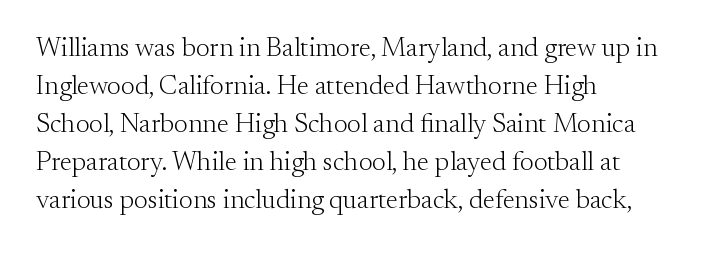
The image shows 27 px text type, upright; set left-aligned, normal line spacing (1.41x), normal letter spacing, not underlined.
